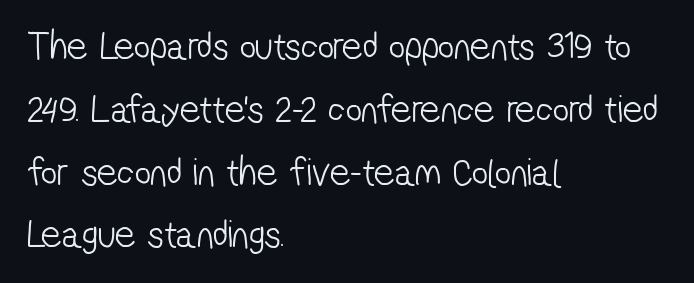
Letters rest on an invisible, unmarked baseline. The passage shown is typed in a proportional face where columns would drift. The rag falls on the right side of this text block. The characters display no serif detailing; their extremities are plain. In terms of leading, this rendering sits right in the middle.
